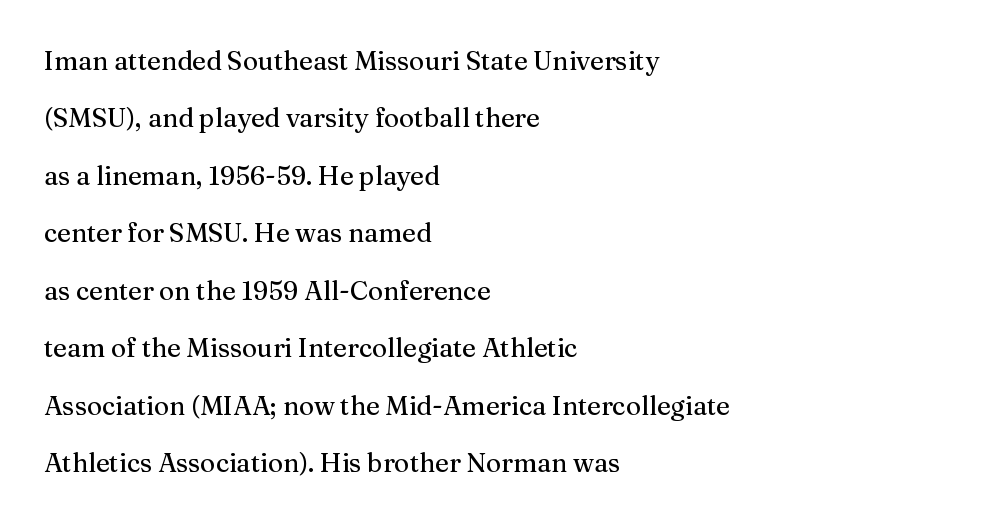
Tall strokes in this sample are plumb rather than angled. You could call the tracking neutral — neither tight nor loose. Is the block centered? No — it sits flush against the left margin. Bare-footed words on every line.
